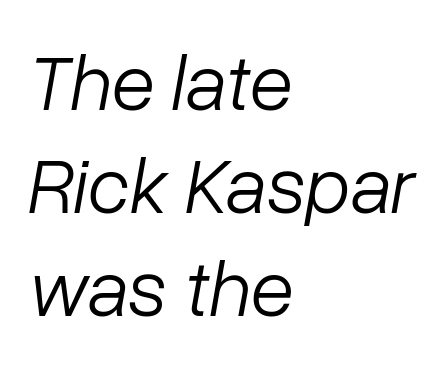
The image shows 80 px light type, italic (leaning right); set left-aligned, normal line spacing (1.29x), normal letter spacing, not underlined; low stroke contrast and a medium x-height.
